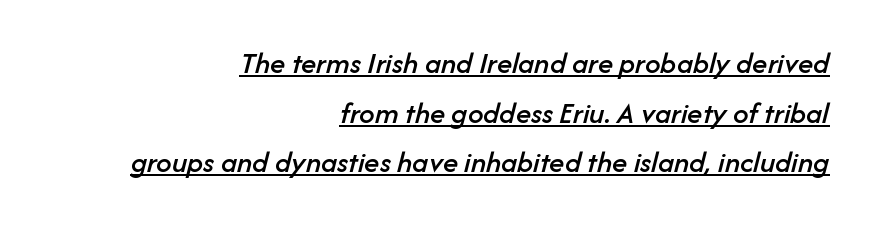
Q: Is the text italic (slanted)? A: Yes, it leans right by about 14 degrees.
Q: Is the text underlined? A: Yes.
Q: How is the paragraph aligned? A: Right-aligned.
Q: Is the spacing between letters normal or unusually wide? A: Normal.
Q: Is the spacing between lines tight, normal or loose? A: Normal.
Q: Width (condensed, normal, or wide)? A: Normal.
Q: Stroke contrast? A: Low.
Q: x-height? A: Medium.
Q: Monospaced? A: No.
